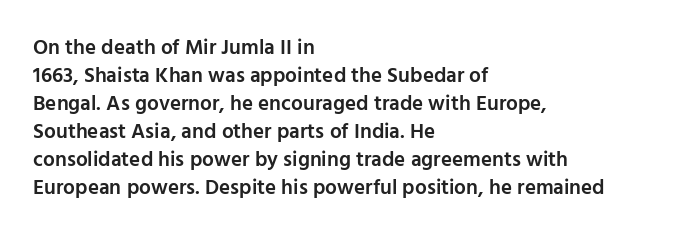
{"italic": "no", "bold": "semi", "underline": "no", "align": "left", "line_spacing": "normal", "line_spacing_ratio": 1.33, "letter_spacing": "normal", "letter_spacing_em": 0.0, "glyph_px": 21}
